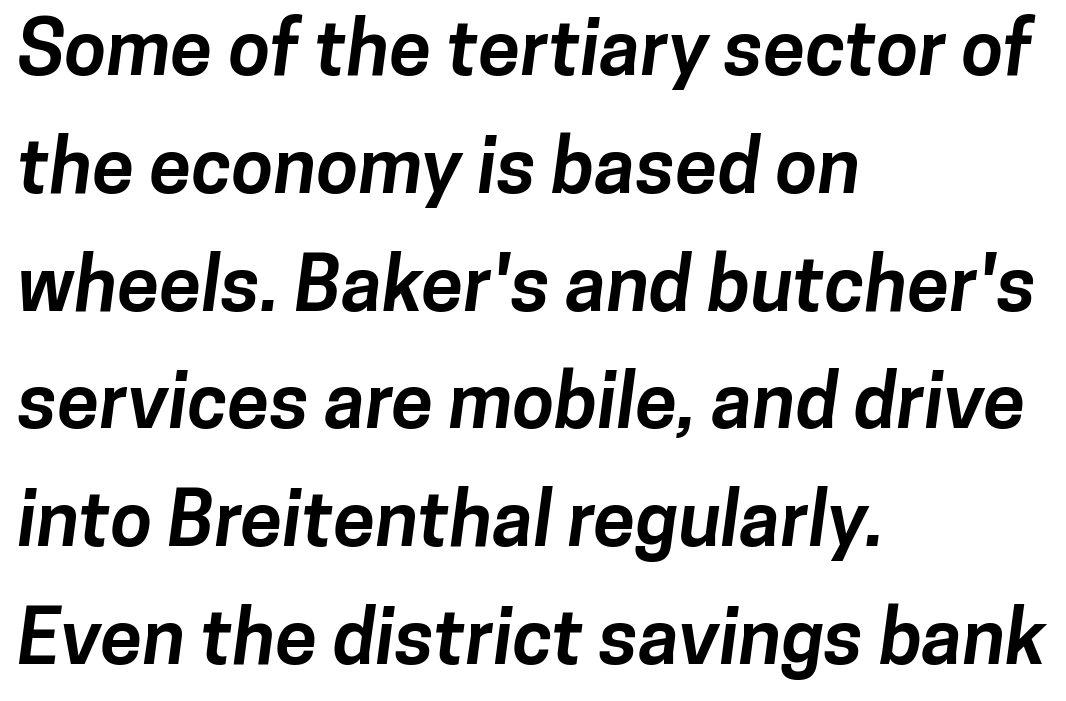
Q: Is the text bold? A: Yes.
Q: Is the typeface a serif or a sans-serif typeface? A: Sans-serif.
Q: Is the text underlined? A: No.
Q: How is the paragraph aligned? A: Left-aligned.
Q: Is the spacing between letters normal or unusually wide? A: Normal.
Q: Is the spacing between lines tight, normal or loose? A: Normal.
Q: Width (condensed, normal, or wide)? A: Normal.
Q: Stroke contrast? A: Low.
Q: x-height? A: Medium.
Q: Monospaced? A: No.
